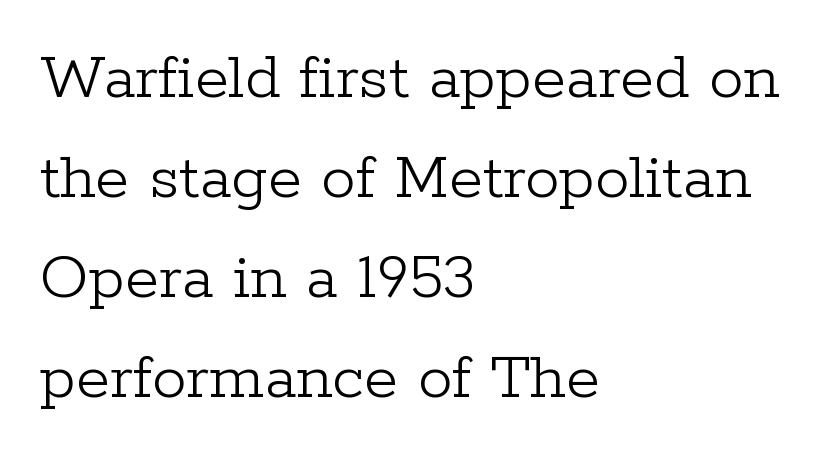
The image shows 69 px light serif type, upright; set left-aligned, normal line spacing (1.45x), normal letter spacing, not underlined; low stroke contrast and a medium x-height.
